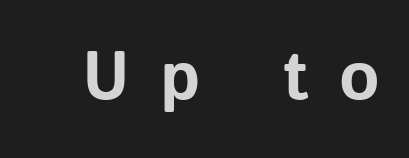
The image shows 69 px bold sans-serif type, upright; set unusually wide letter spacing (+0.43 em), not underlined; low stroke contrast and a medium x-height.
